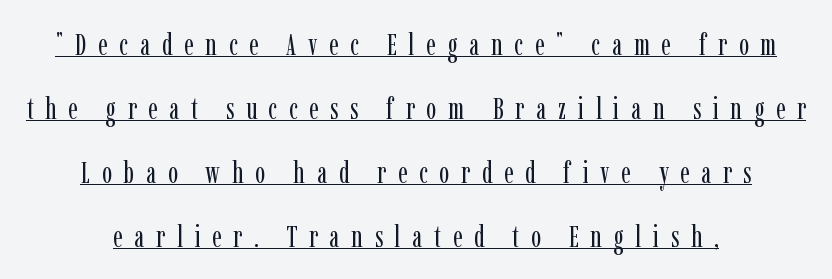
Q: Is the text bold? A: No.
Q: Is the text italic (slanted)? A: No, it is upright.
Q: Is the typeface a serif or a sans-serif typeface? A: Serif.
Q: Is the text underlined? A: Yes.
Q: How is the paragraph aligned? A: Centered.
Q: Is the spacing between letters normal or unusually wide? A: Unusually wide.
Q: Is the spacing between lines tight, normal or loose? A: Loose.
Q: Width (condensed, normal, or wide)? A: Condensed.
Q: Stroke contrast? A: Low.
Q: x-height? A: Medium.
Q: Monospaced? A: No.
